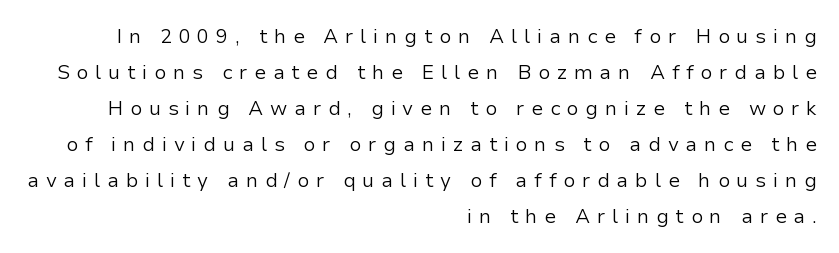
{"italic": "no", "bold": "no", "underline": "no", "align": "right", "line_spacing_ratio": 1.8, "letter_spacing": "wide", "letter_spacing_em": 0.33, "glyph_px": 20}
